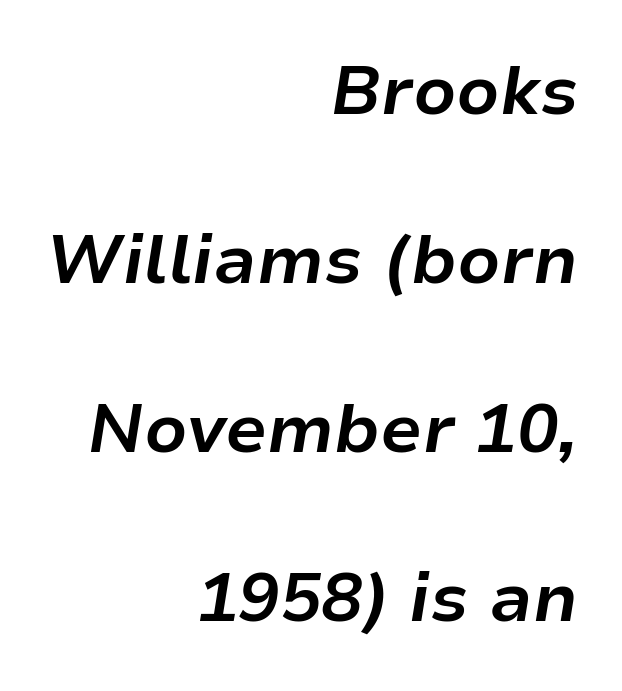
The image shows 69 px bold type, italic (leaning right); set right-aligned, loose line spacing (2.45x), normal letter spacing, not underlined; low stroke contrast and a medium x-height.
